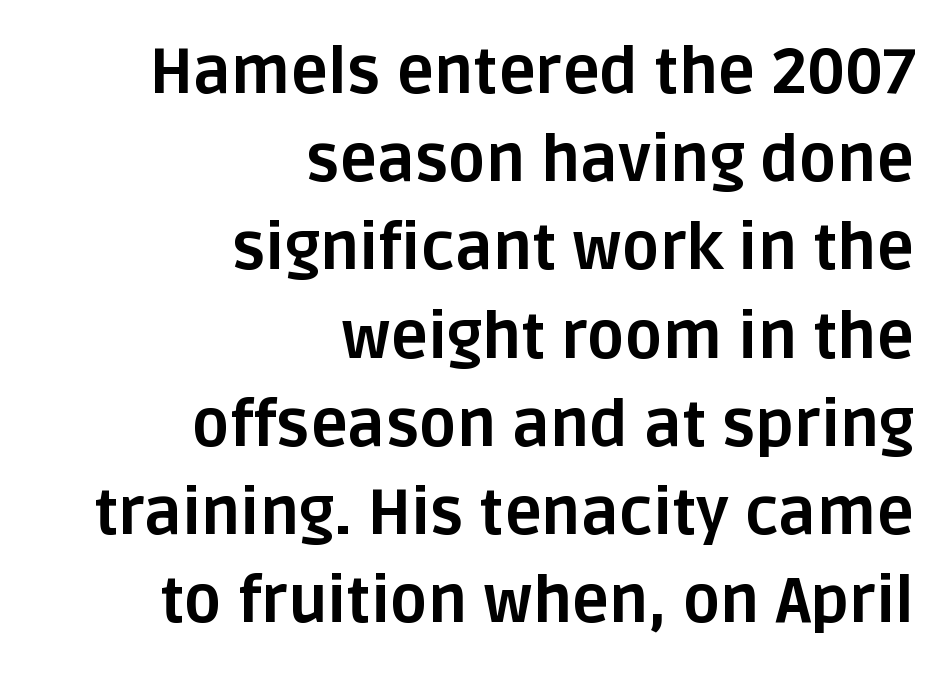
The face used here is rendered with its standard letterfit. Every character sits straight up, as roman type does. Bold? Absolutely — the strokes are thick and heavy. Line spacing here is normal.
